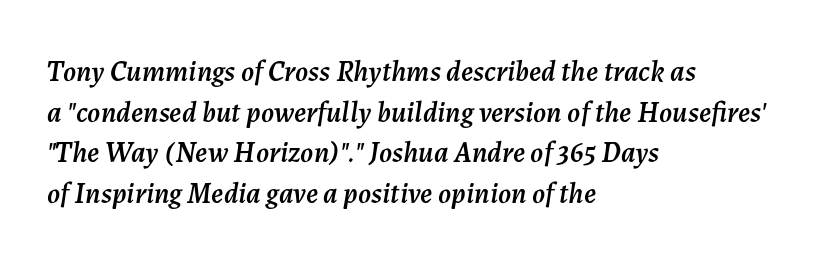
The image shows 29 px text type, italic (leaning right); set left-aligned, normal line spacing (1.4x), normal letter spacing, not underlined; medium stroke contrast and a medium x-height.
